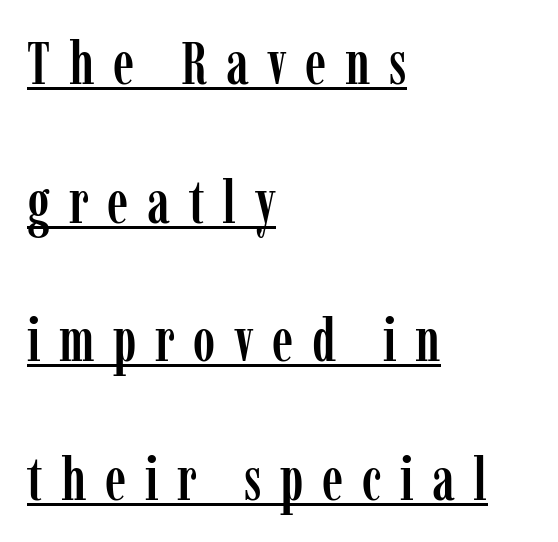
Q: Is the text italic (slanted)? A: No, it is upright.
Q: Is the typeface a serif or a sans-serif typeface? A: Serif.
Q: Is the text underlined? A: Yes.
Q: How is the paragraph aligned? A: Left-aligned.
Q: Is the spacing between letters normal or unusually wide? A: Unusually wide.
Q: Is the spacing between lines tight, normal or loose? A: Loose.
Q: Width (condensed, normal, or wide)? A: Condensed.
Q: Stroke contrast? A: Low.
Q: x-height? A: Medium.
Q: Monospaced? A: No.
